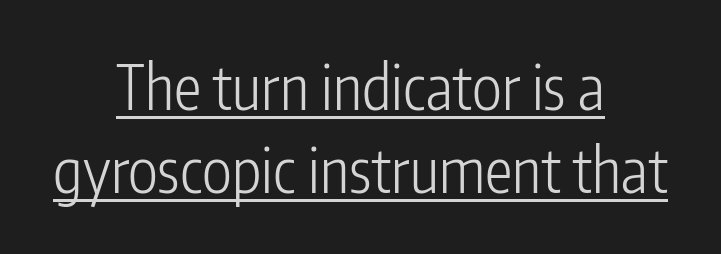
The type family on display is of the sans-serif kind. These lines were composed using upright roman letters. No extra tracking has been applied to these lines. The lines sit at an ordinary, default distance from one another. The typesetting does not lean heavy: it is not bold.
